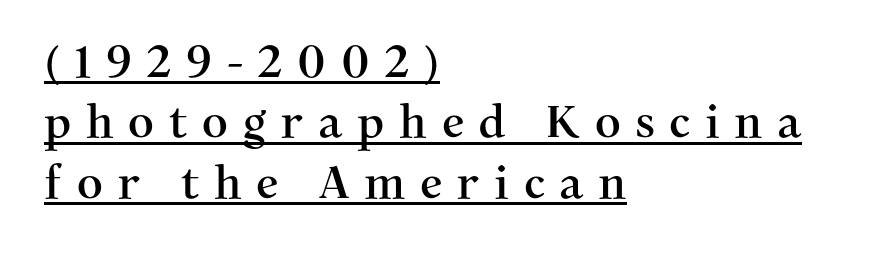
{"serif": "yes", "italic": "no", "width": "normal", "stroke_contrast": "medium", "x_height": "medium", "monospaced": "no", "underline": "yes", "align": "left", "line_spacing": "normal", "line_spacing_ratio": 1.34, "letter_spacing": "wide", "letter_spacing_em": 0.32, "glyph_px": 45}
